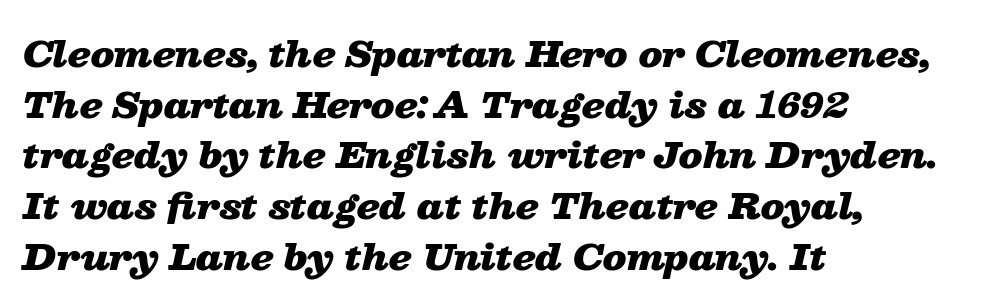
The image shows 35 px heavy, wide type, italic (leaning right); set left-aligned, normal line spacing (1.45x), normal letter spacing, not underlined; low stroke contrast and a medium x-height.
